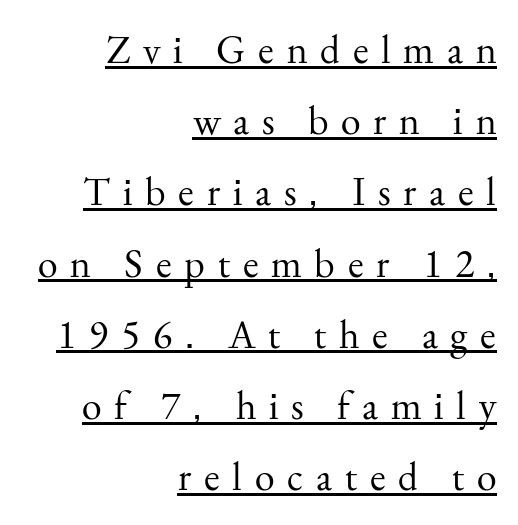
This is the regular roman posture of the typeface. Font category for this specimen: serif. Every word sits above its own underline. Is this a fixed-width face? No — the glyphs have proportional, varying widths.
